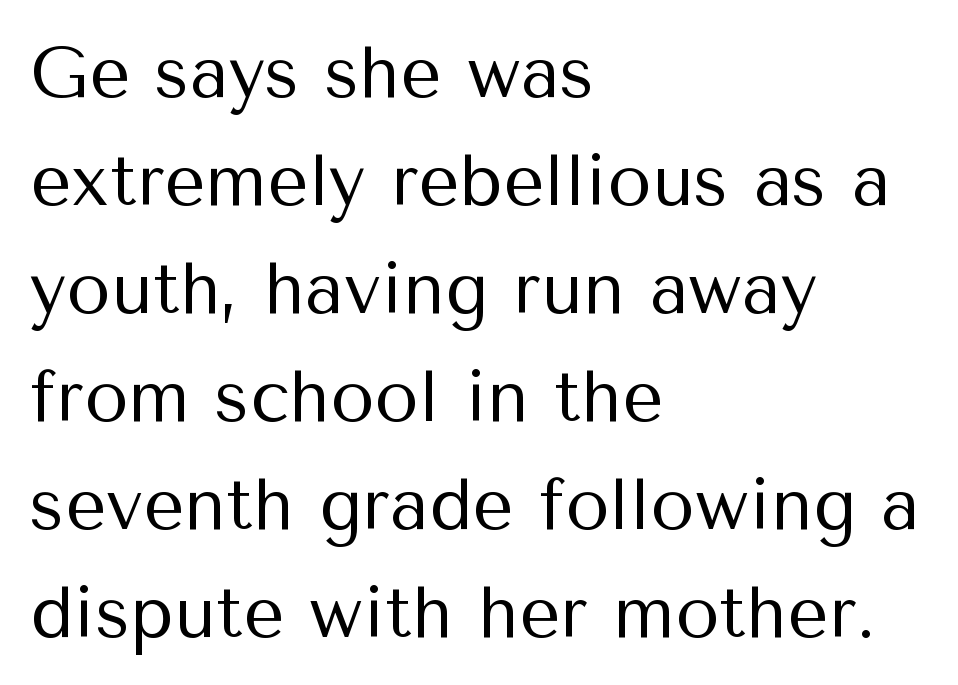
The image shows 72 px regular-weight sans-serif type, upright; set left-aligned, normal line spacing (1.5x), normal letter spacing, not underlined; medium stroke contrast and a medium x-height.
